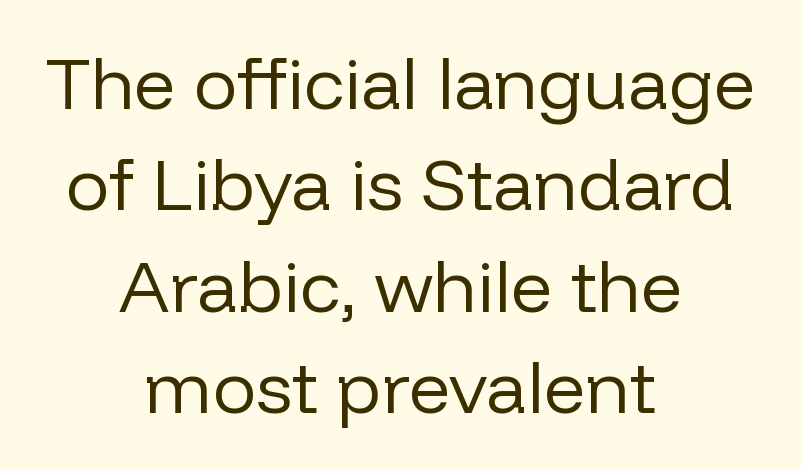
{"serif": "no", "italic": "no", "bold": "no", "weight": "regular", "width": "normal", "stroke_contrast": "low", "x_height": "medium", "monospaced": "no", "underline": "no", "align": "center", "line_spacing": "normal", "line_spacing_ratio": 1.39, "letter_spacing": "normal", "letter_spacing_em": 0.0, "glyph_px": 73}
